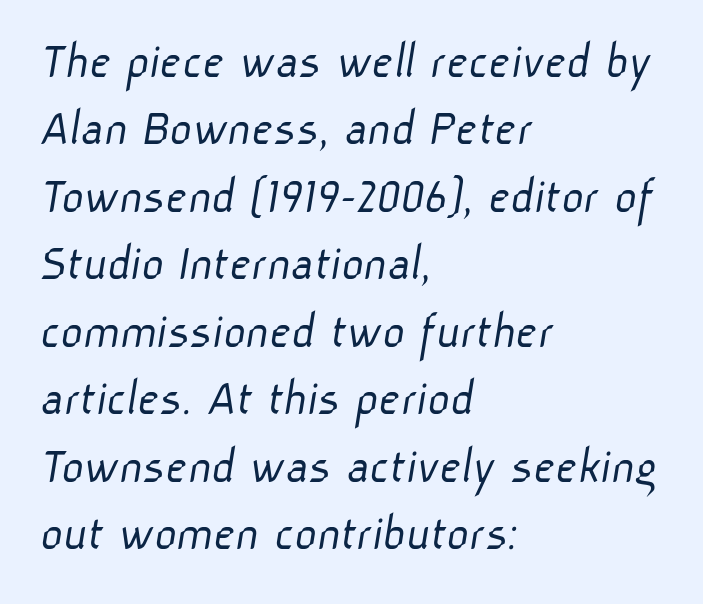
Q: Is the text bold? A: No.
Q: Is the typeface a serif or a sans-serif typeface? A: Sans-serif.
Q: Is the text underlined? A: No.
Q: How is the paragraph aligned? A: Left-aligned.
Q: Is the spacing between letters normal or unusually wide? A: Normal.
Q: Is the spacing between lines tight, normal or loose? A: Normal.
Q: Width (condensed, normal, or wide)? A: Normal.
Q: Stroke contrast? A: Low.
Q: x-height? A: Medium.
Q: Monospaced? A: No.
